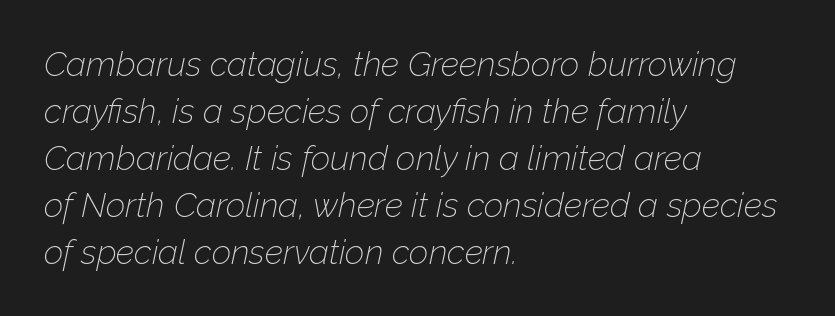
The image shows 34 px thin type, italic (leaning right); set left-aligned, normal line spacing (1.38x), normal letter spacing, not underlined; low stroke contrast and a medium x-height.
